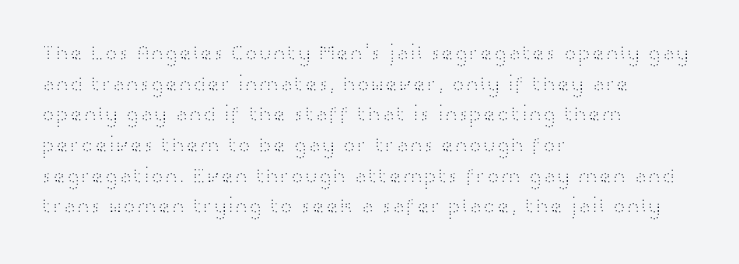
The image shows 21 px text type, upright; set left-aligned, normal line spacing (1.46x), normal letter spacing, not underlined.
